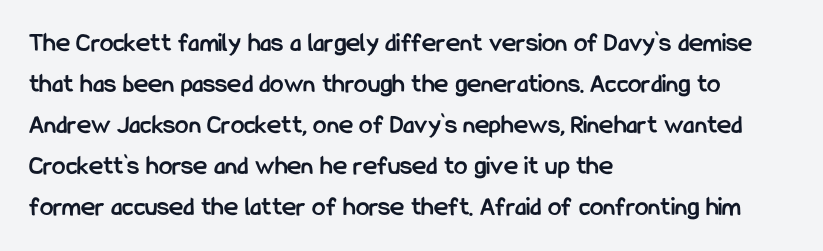
{"italic": "no", "bold": "yes", "underline": "no", "align": "left", "line_spacing": "normal", "line_spacing_ratio": 1.52, "letter_spacing": "normal", "letter_spacing_em": 0.0, "glyph_px": 27}
